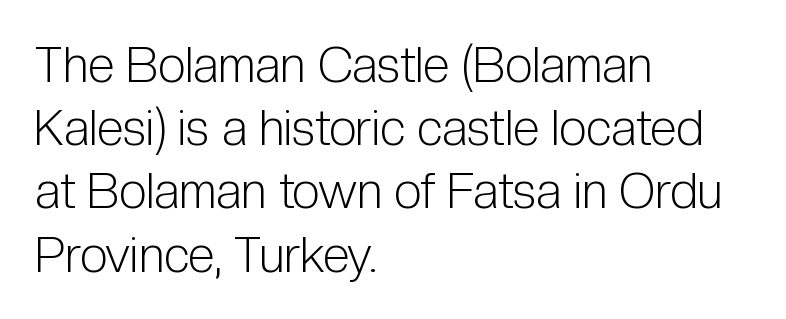
The image shows 49 px light, condensed sans-serif type, upright; set left-aligned, normal line spacing (1.29x), normal letter spacing, not underlined; low stroke contrast and a medium x-height.
